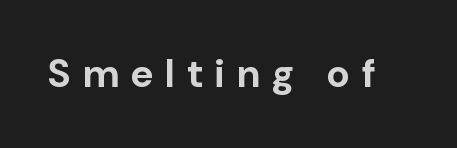
Regarding serifs, this sample does without them. The type is letterspaced generously, with wide tracking. Is this a fixed-width face? No — the glyphs have proportional, varying widths. This sample uses an upright cut, with every glyph sitting square on the baseline.
